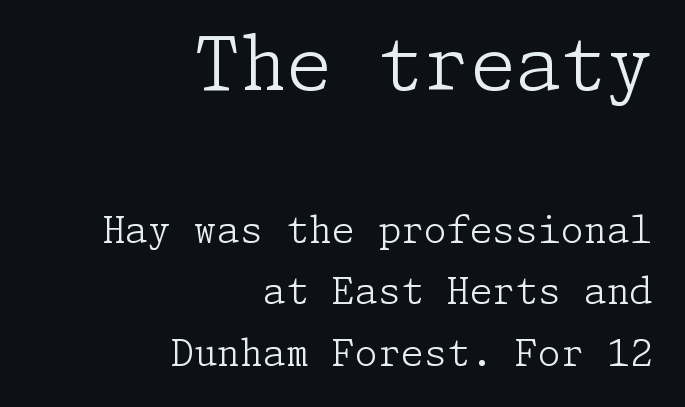
The image shows 74 px light serif type, upright; set right-aligned, normal line spacing (1.66x), normal letter spacing, not underlined; the first (top) block is 2.0x larger; low stroke contrast and a medium x-height.
